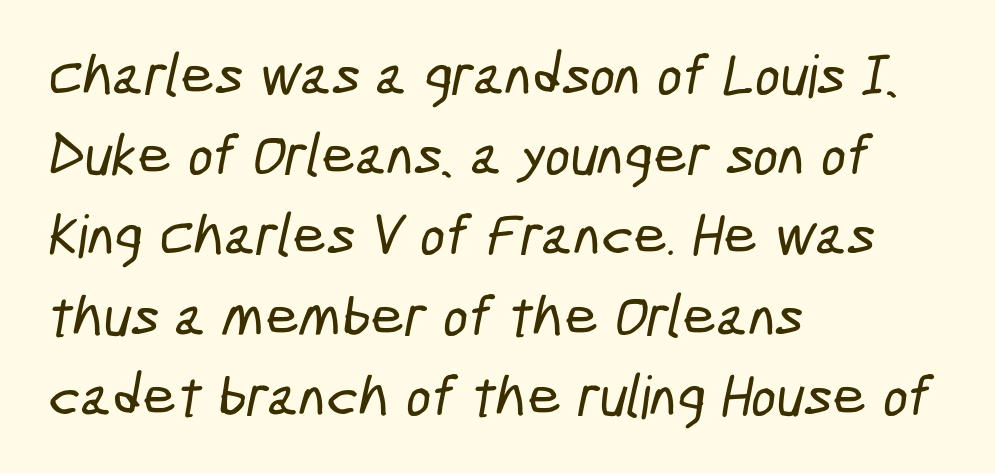
The image shows 59 px condensed sans-serif type; set left-aligned, normal line spacing (1.36x), normal letter spacing, not underlined; low stroke contrast and a medium x-height.
